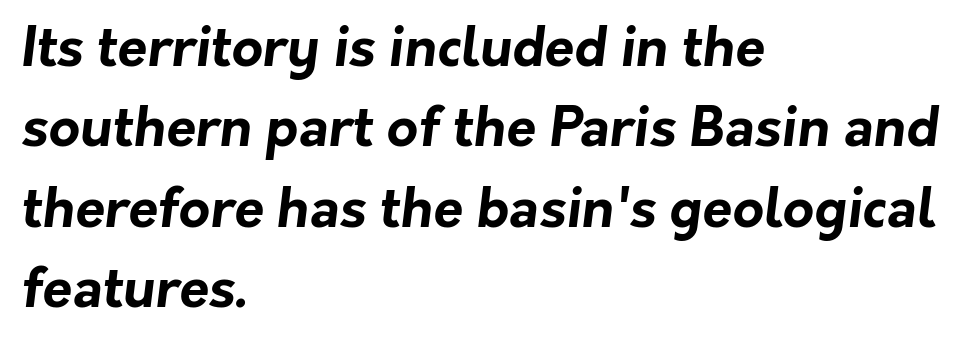
{"serif": "no", "bold": "yes", "weight": "bold", "width": "normal", "stroke_contrast": "low", "x_height": "medium", "monospaced": "no", "underline": "no", "align": "left", "line_spacing": "normal", "line_spacing_ratio": 1.49, "letter_spacing": "normal", "letter_spacing_em": 0.0, "glyph_px": 54}
